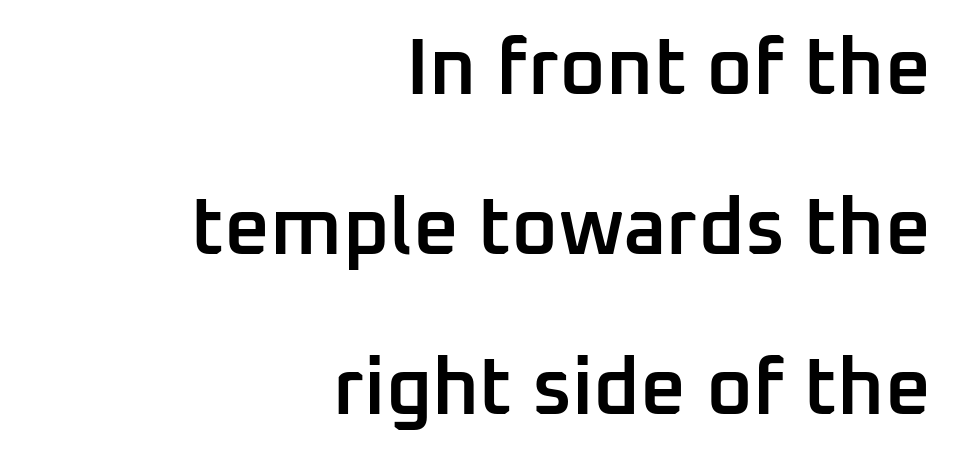
{"serif": "no", "italic": "no", "bold": "semi", "weight": "semibold", "width": "normal", "stroke_contrast": "low", "x_height": "medium", "monospaced": "no", "underline": "no", "align": "right", "line_spacing": "loose", "line_spacing_ratio": 2.0, "letter_spacing": "normal", "letter_spacing_em": 0.0, "glyph_px": 80}
